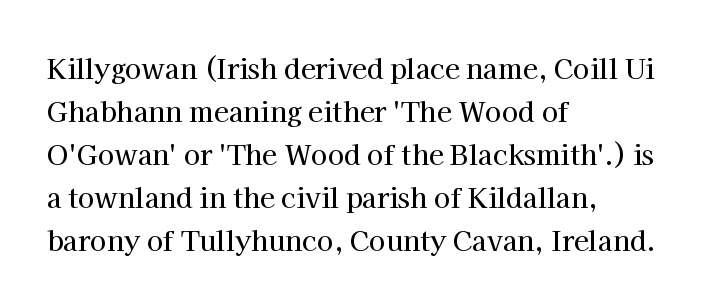
The image shows 27 px text type, upright; set left-aligned, normal line spacing (1.59x), normal letter spacing, not underlined.
